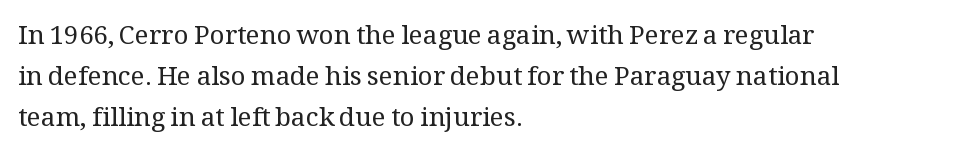
Q: Is the text bold? A: No.
Q: Is the text italic (slanted)? A: No, it is upright.
Q: Is the text underlined? A: No.
Q: How is the paragraph aligned? A: Left-aligned.
Q: Is the spacing between letters normal or unusually wide? A: Normal.
Q: Is the spacing between lines tight, normal or loose? A: Normal.
